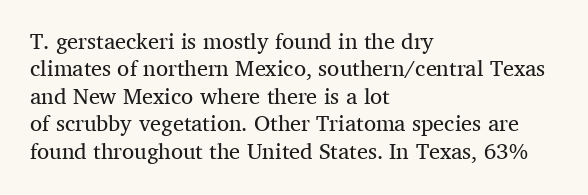
Counters stay open thanks to moderate or lighter strokes. All the whitespace from short lines collects on the right. Normally led — the rows are evenly, conventionally spaced. The glyphs are unaccompanied by any horizontal stroke below them.
